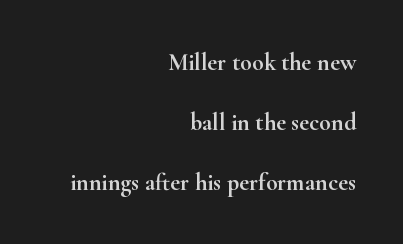
{"italic": "no", "underline": "no", "align": "right", "line_spacing": "loose", "line_spacing_ratio": 2.5, "letter_spacing": "normal", "letter_spacing_em": 0.0, "glyph_px": 24}
